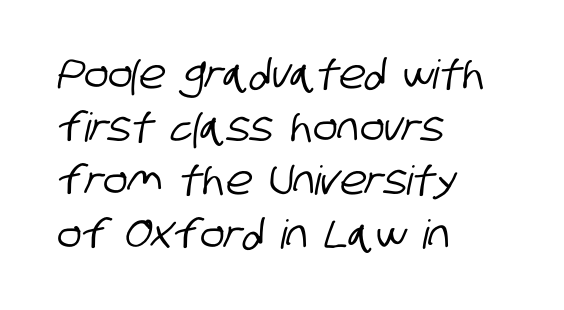
The image shows 40 px condensed sans-serif type; set left-aligned, normal line spacing (1.33x), normal letter spacing, not underlined; low stroke contrast and a large x-height.
